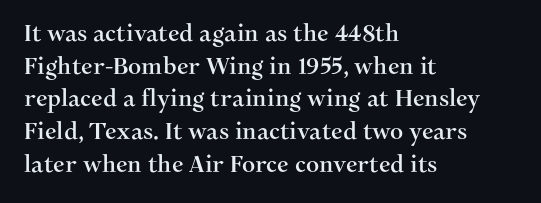
All the whitespace from short lines collects on the right. Standard letterfit; no display-style spreading of the glyphs. The area under the type is left untouched. Characters remain perfectly vertical along every line. If you measured baseline to baseline, you'd find a middling distance.
